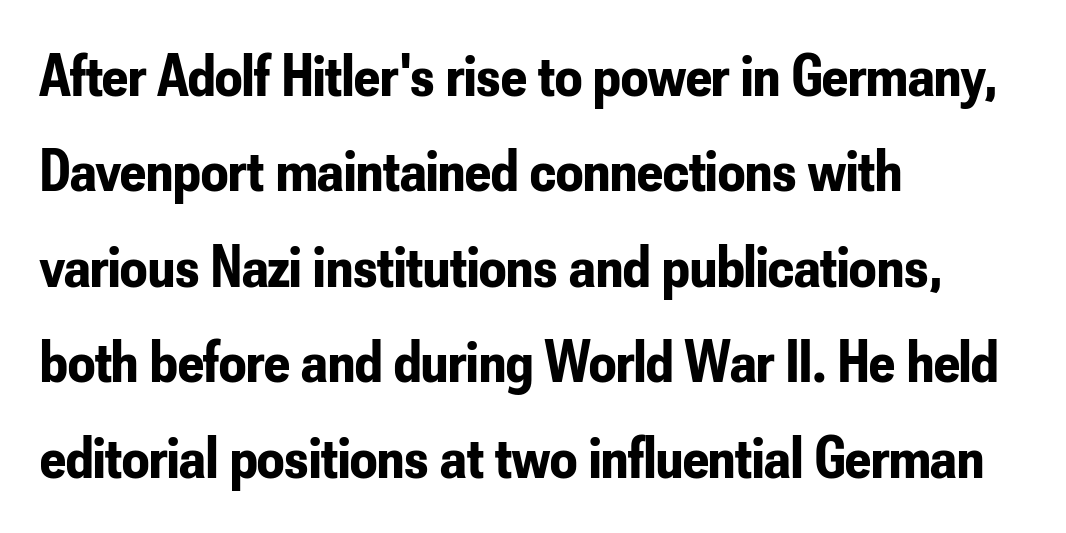
Q: Is the text bold? A: Yes.
Q: Is the text italic (slanted)? A: No, it is upright.
Q: Is the typeface a serif or a sans-serif typeface? A: Sans-serif.
Q: Is the text underlined? A: No.
Q: How is the paragraph aligned? A: Left-aligned.
Q: Is the spacing between letters normal or unusually wide? A: Normal.
Q: Is the spacing between lines tight, normal or loose? A: Normal.
Q: Width (condensed, normal, or wide)? A: Condensed.
Q: Stroke contrast? A: Low.
Q: x-height? A: Small.
Q: Monospaced? A: No.
